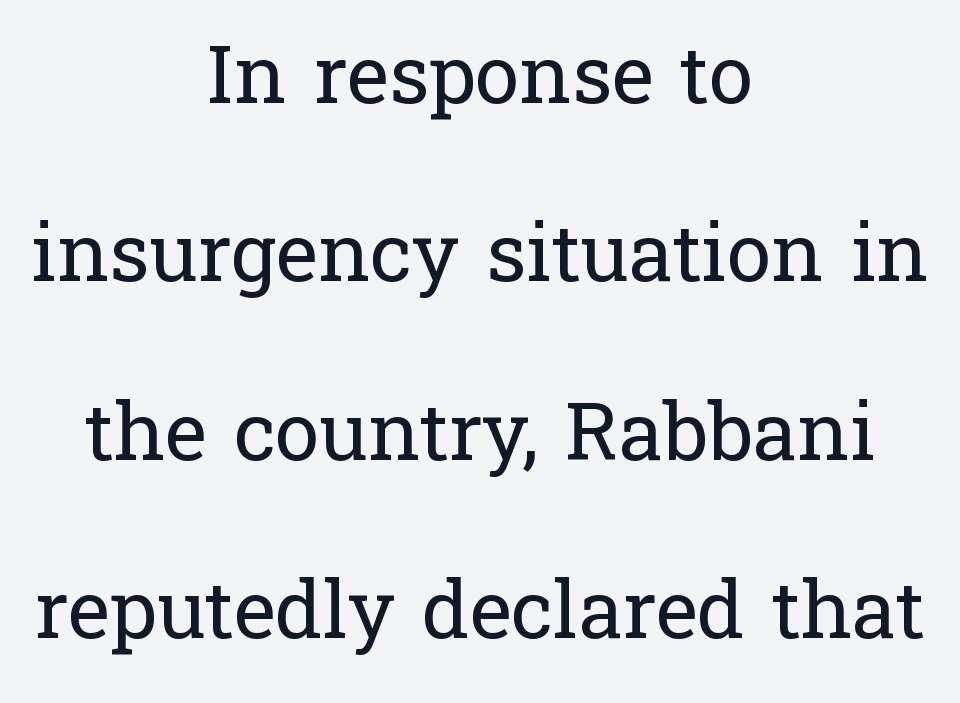
{"serif": "yes", "italic": "no", "bold": "no", "weight": "regular", "width": "normal", "stroke_contrast": "low", "x_height": "medium", "monospaced": "no", "underline": "no", "align": "center", "line_spacing": "loose", "line_spacing_ratio": 2.23, "letter_spacing": "normal", "letter_spacing_em": 0.0, "glyph_px": 80}
